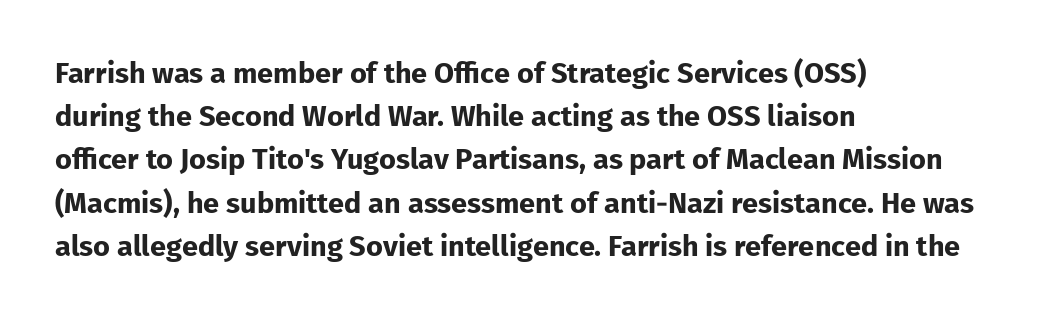
Q: Is the text bold? A: Yes.
Q: Is the text italic (slanted)? A: No, it is upright.
Q: Is the typeface a serif or a sans-serif typeface? A: Sans-serif.
Q: Is the text underlined? A: No.
Q: How is the paragraph aligned? A: Left-aligned.
Q: Is the spacing between letters normal or unusually wide? A: Normal.
Q: Is the spacing between lines tight, normal or loose? A: Normal.
Q: Width (condensed, normal, or wide)? A: Normal.
Q: Stroke contrast? A: Low.
Q: x-height? A: Medium.
Q: Monospaced? A: No.
